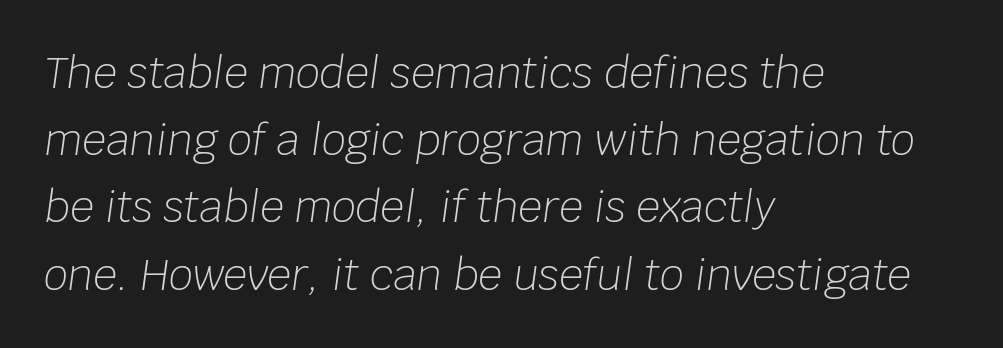
The image shows 42 px light type, italic (leaning right); set left-aligned, normal line spacing (1.6x), normal letter spacing, not underlined; low stroke contrast and a large x-height.
